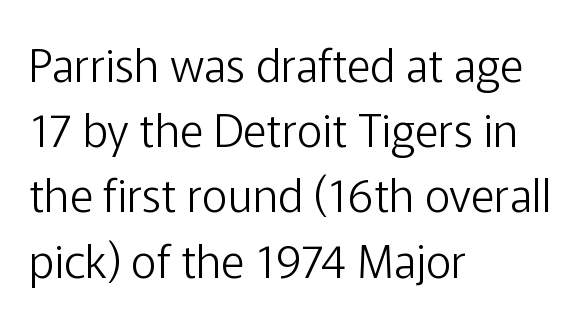
Do the characters align in a grid? No, the font is proportional. Are there feet on the stems? There aren't — it's a sans. Caption: multi-line text, flush left, ragged right. The letterforms sit at book weight or below. Does the lettering tilt? It doesn't — this is upright. A typesetter would call this leading conventional body-copy spacing.
